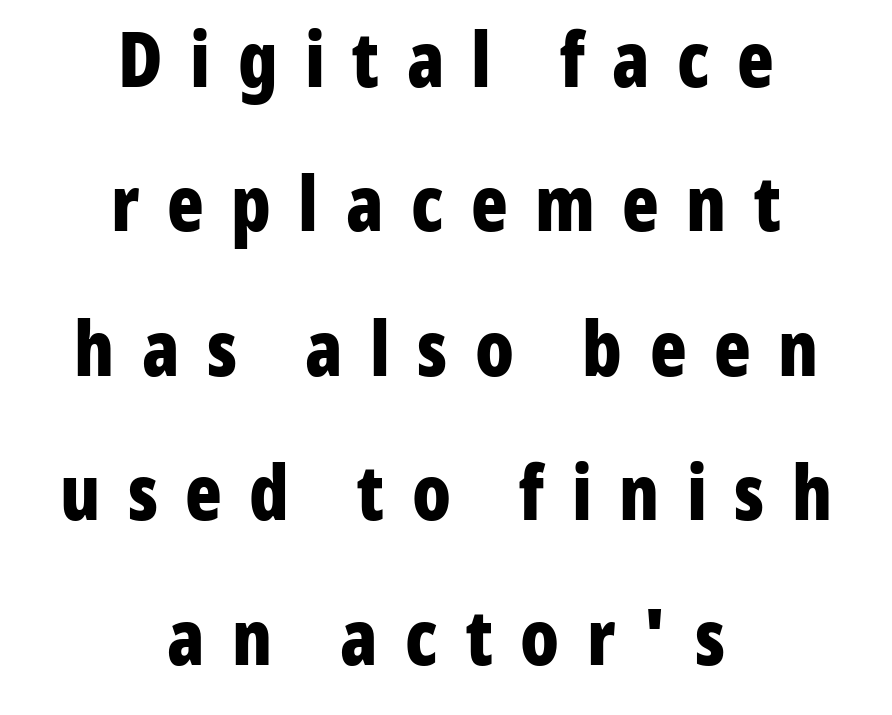
The image shows 76 px bold, condensed sans-serif type, upright; set centered, loose line spacing (1.9x), unusually wide letter spacing (+0.36 em), not underlined; low stroke contrast and a medium x-height.
